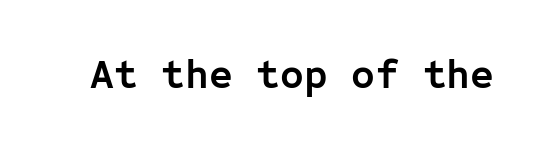
{"serif": "no", "italic": "no", "bold": "yes", "weight": "semibold", "width": "normal", "stroke_contrast": "low", "x_height": "medium", "monospaced": "yes", "underline": "no", "letter_spacing": "normal", "letter_spacing_em": 0.0, "glyph_px": 41}
